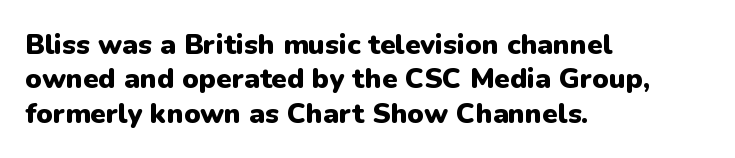
Anything drawn beneath the words? Only blank space. Words appear dense and cohesive because spacing is normal. Regarding serifs, this sample does without them. Line starts are locked; line ends wander.
